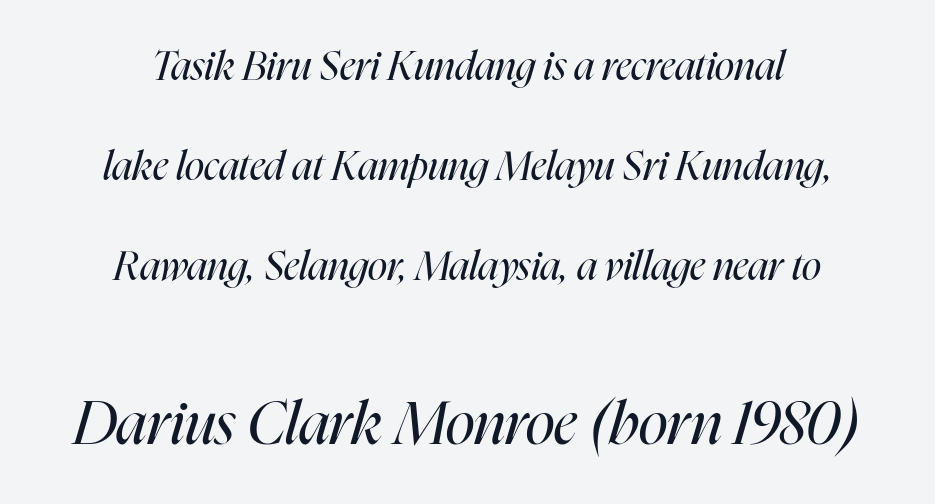
The space beneath each line is pristine and unruled. Here the designer chose a conventional face with non-uniform glyph widths. The text carries the slant typical of an italic or oblique font. Layout note: lines centered. One glance says open: line gaps are wider than usual. Two sizes are in play, and the larger belongs to the second block.
